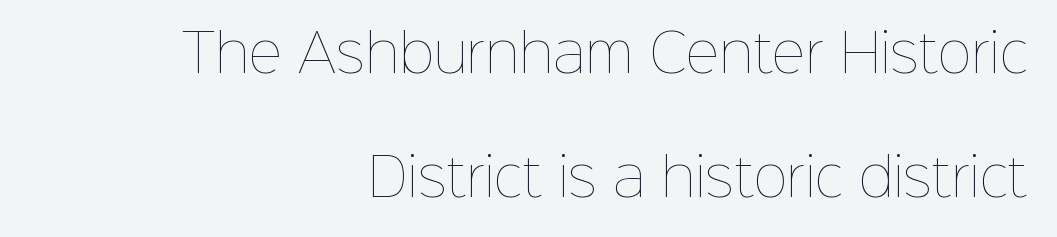
The image shows 52 px thin type, upright; set right-aligned, loose line spacing (2.38x), normal letter spacing, not underlined; low stroke contrast and a medium x-height.
